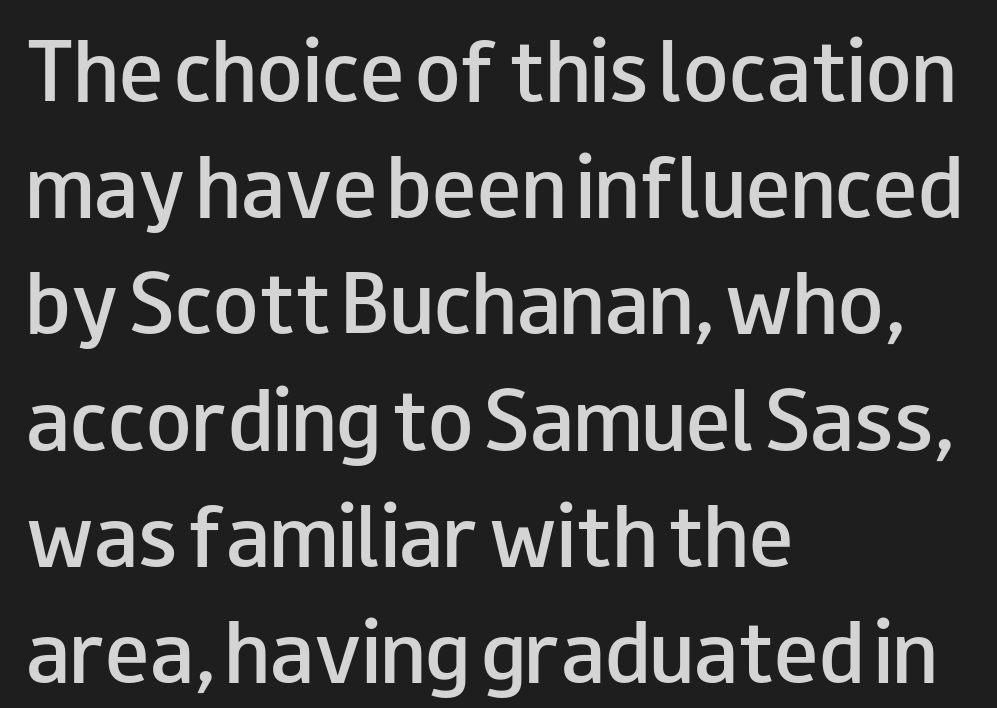
{"serif": "no", "italic": "no", "bold": "semi", "weight": "semibold", "width": "wide", "stroke_contrast": "low", "x_height": "small", "monospaced": "no", "underline": "no", "align": "left", "line_spacing": "normal", "line_spacing_ratio": 1.57, "letter_spacing": "normal", "letter_spacing_em": 0.0, "glyph_px": 74}
